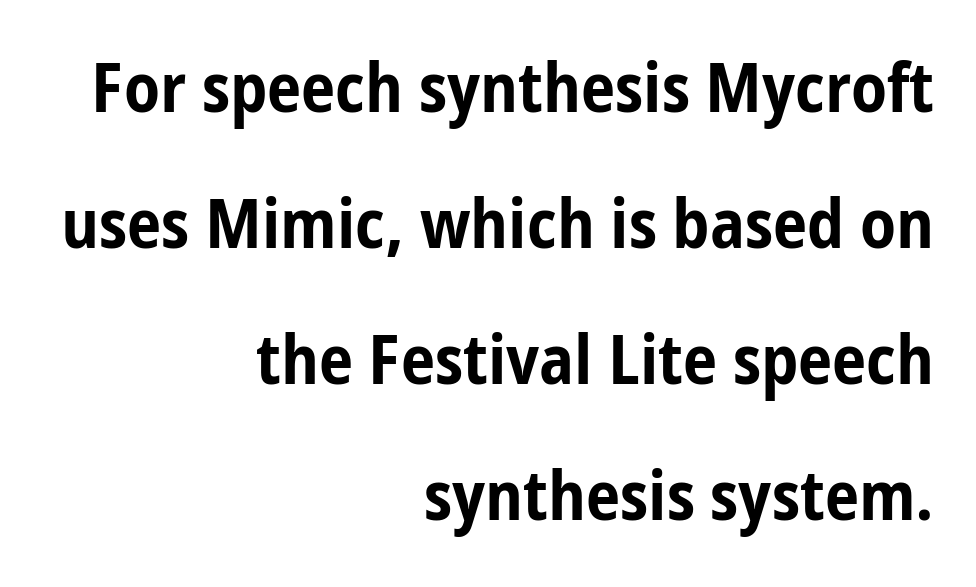
Q: Is the text bold? A: Yes.
Q: Is the text italic (slanted)? A: No, it is upright.
Q: Is the typeface a serif or a sans-serif typeface? A: Sans-serif.
Q: Is the text underlined? A: No.
Q: How is the paragraph aligned? A: Right-aligned.
Q: Is the spacing between letters normal or unusually wide? A: Normal.
Q: Is the spacing between lines tight, normal or loose? A: Loose.
Q: Width (condensed, normal, or wide)? A: Condensed.
Q: Stroke contrast? A: Low.
Q: x-height? A: Medium.
Q: Monospaced? A: No.
